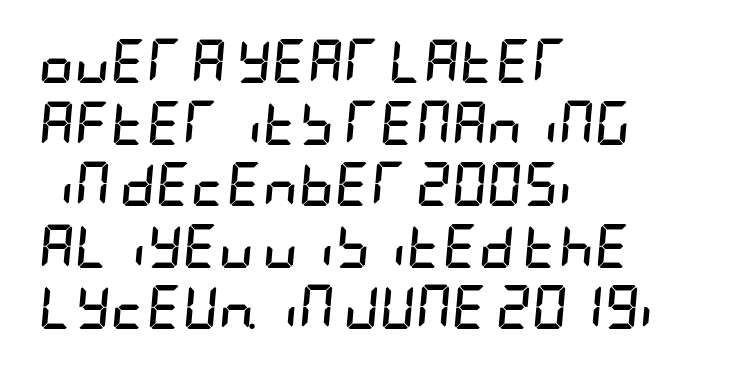
The rendering keeps characters at their native spacing. The foot of each line stays bare and open. Strong, thick strokes mark this as bold type. The typography opts for an oblique posture over an upright one. The leading is moderate, giving the passage an even texture. Where is the straight margin? On the left.
